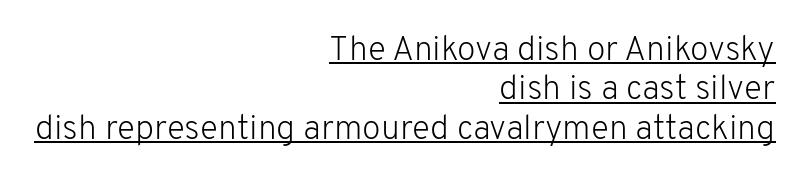
The image shows 34 px light sans-serif type, upright; set right-aligned, line spacing 1.16x, normal letter spacing, underlined; low stroke contrast and a medium x-height.
